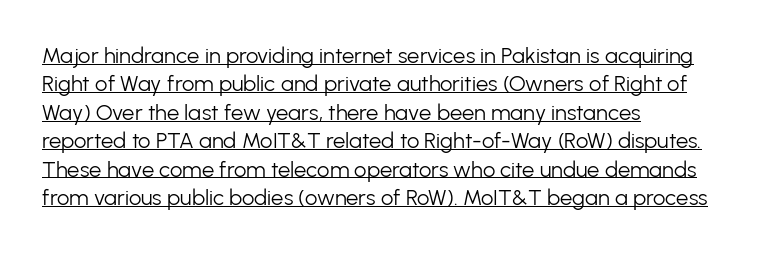
The image shows 22 px text type, upright; set left-aligned, normal line spacing (1.29x), normal letter spacing, underlined.
